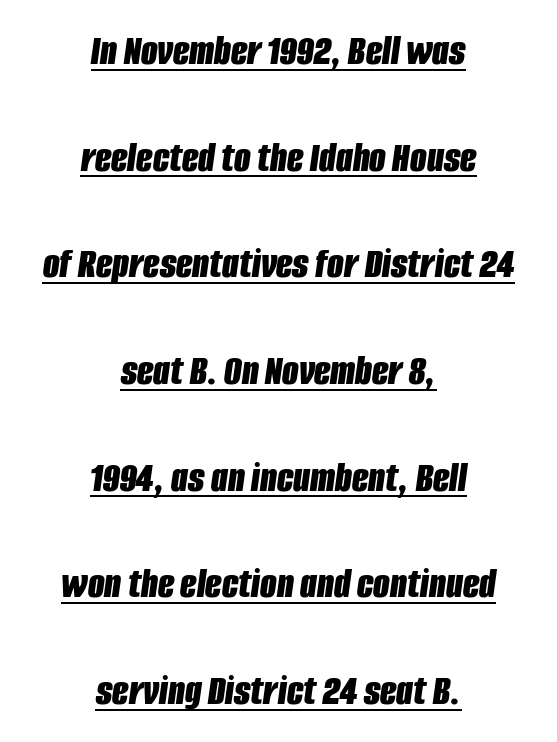
Q: Is the text bold? A: Yes.
Q: Is the text italic (slanted)? A: Yes, it leans right by about 8 degrees.
Q: Is the text underlined? A: Yes.
Q: How is the paragraph aligned? A: Centered.
Q: Is the spacing between letters normal or unusually wide? A: Normal.
Q: Is the spacing between lines tight, normal or loose? A: Loose.
Q: Width (condensed, normal, or wide)? A: Condensed.
Q: Stroke contrast? A: Low.
Q: x-height? A: Large.
Q: Monospaced? A: No.
